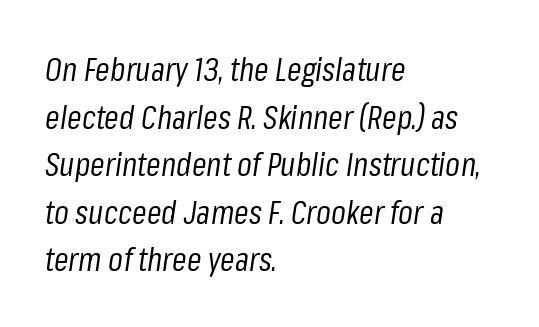
Q: Is the text bold? A: No.
Q: Is the text italic (slanted)? A: Yes, it leans right by about 8 degrees.
Q: Is the text underlined? A: No.
Q: How is the paragraph aligned? A: Left-aligned.
Q: Is the spacing between letters normal or unusually wide? A: Normal.
Q: Is the spacing between lines tight, normal or loose? A: Normal.
Q: Width (condensed, normal, or wide)? A: Condensed.
Q: Stroke contrast? A: Low.
Q: x-height? A: Medium.
Q: Monospaced? A: No.
